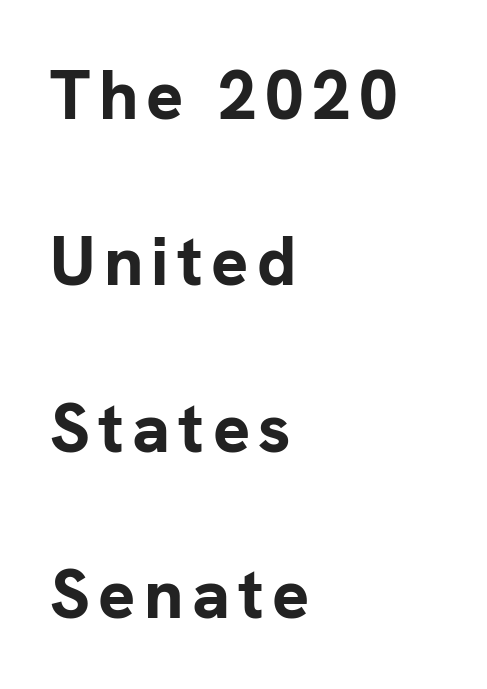
{"serif": "no", "italic": "no", "bold": "yes", "weight": "bold", "width": "normal", "stroke_contrast": "low", "x_height": "medium", "monospaced": "no", "underline": "no", "align": "left", "line_spacing": "loose", "line_spacing_ratio": 2.41, "glyph_px": 69}
